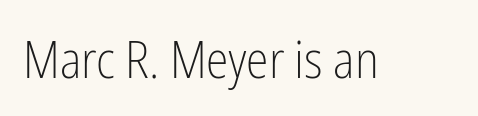
The image shows 51 px light, condensed sans-serif type, upright; set normal letter spacing, not underlined; low stroke contrast and a medium x-height.
